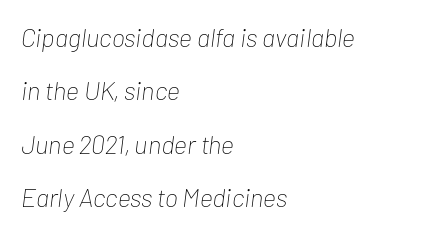
Does the lettering tilt? It does — this is italic. Letter spacing: default. The area under the type is left untouched. The passage shown stacks its lines with a broad gap. No heavy texture on the line: the type isn't bold. Line starts are locked; line ends wander.
